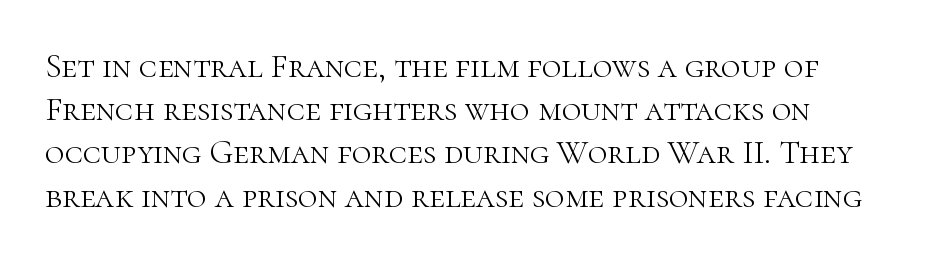
The image shows 34 px light serif type, upright; set normal line spacing (1.27x), normal letter spacing, not underlined; high stroke contrast and a medium x-height.
